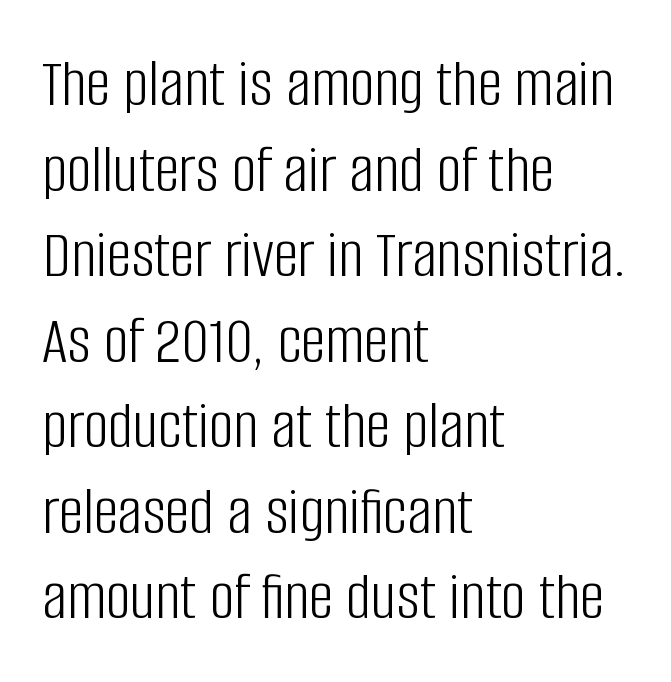
In terms of letterspacing, this is plain default setting. Observe the absence of serifs on each vertical stroke in this sample. The font's upright variant was chosen for this text. The strokes carry an ordinary text weight at most. The lines in this sample share a left origin and differ only in where they stop. Only glyphs here, with clear space below each row.
